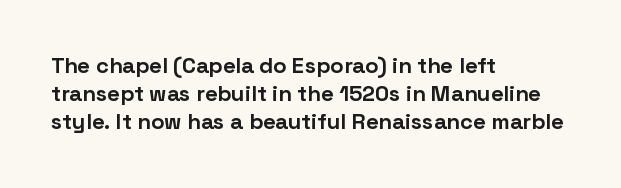
The image shows 22 px bold type, upright; set left-aligned, normal line spacing (1.28x), normal letter spacing, not underlined.
